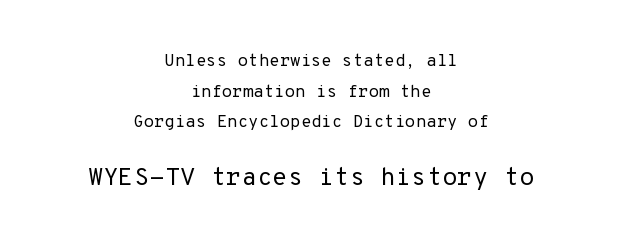
Q: Is the text bold? A: No.
Q: Is the text italic (slanted)? A: No, it is upright.
Q: Is the text underlined? A: No.
Q: How is the paragraph aligned? A: Centered.
Q: Is the spacing between letters normal or unusually wide? A: Normal.
Q: Which block of text is set in a larger size, the first (top) or the second (bottom)? A: The second (bottom) one.
